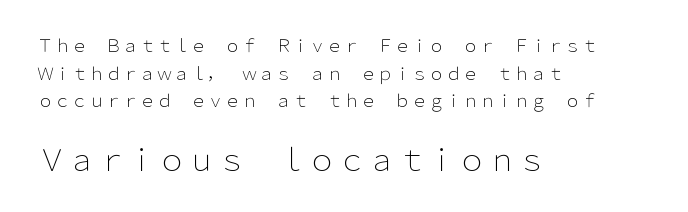
{"serif": "no", "italic": "no", "bold": "no", "weight": "light", "width": "normal", "stroke_contrast": "low", "x_height": "medium", "monospaced": "no", "underline": "no", "align": "left", "line_spacing": "normal", "line_spacing_ratio": 1.62, "letter_spacing": "normal", "letter_spacing_em": 0.0, "larger_block": "second", "size_ratio": 1.76, "glyph_px": 30}
